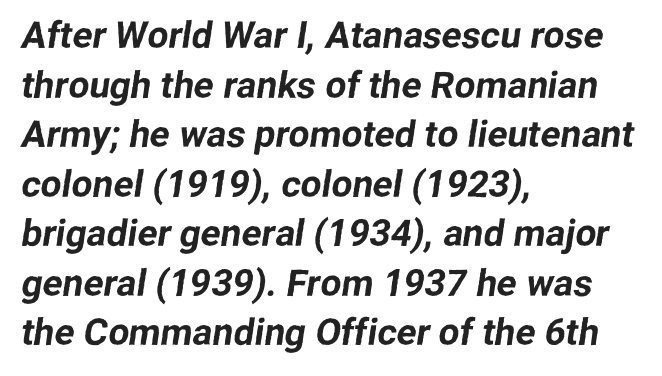
Check under the words: just untouched page. Proportional: the letters do not fall into vertical columns. Each new line begins a customary step beneath the previous one. There is no visible air inserted between adjacent glyphs.
